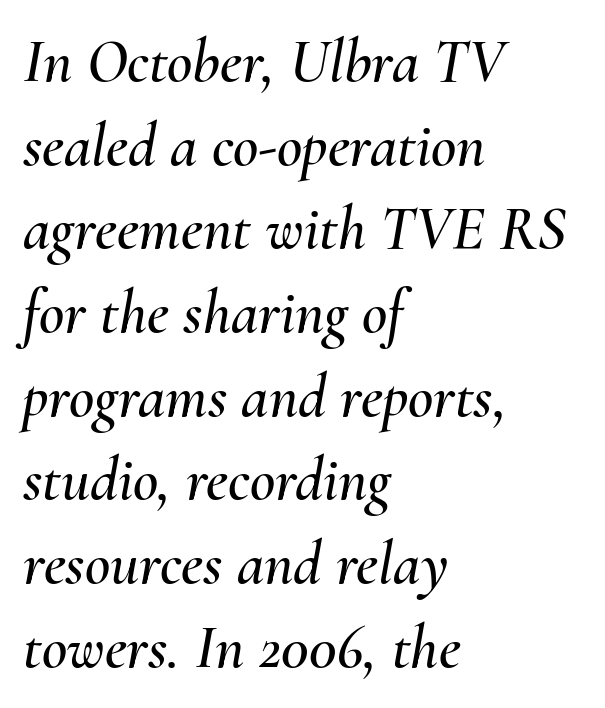
{"italic": "yes", "lean": "right", "slant_degrees": 10, "width": "normal", "stroke_contrast": "medium", "x_height": "small", "monospaced": "no", "underline": "no", "align": "left", "line_spacing": "normal", "line_spacing_ratio": 1.35, "letter_spacing": "normal", "letter_spacing_em": 0.0, "glyph_px": 62}
